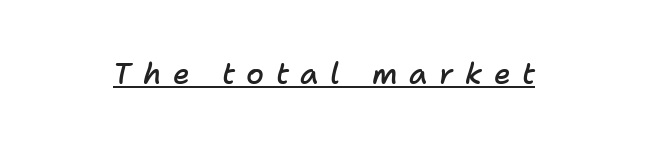
Q: Is the text bold? A: Semi-bold.
Q: Is the text italic (slanted)? A: Yes, it leans right by about 11 degrees.
Q: Is the text underlined? A: Yes.
Q: Is the spacing between letters normal or unusually wide? A: Unusually wide.
Q: Width (condensed, normal, or wide)? A: Normal.
Q: Stroke contrast? A: Low.
Q: x-height? A: Medium.
Q: Monospaced? A: No.
